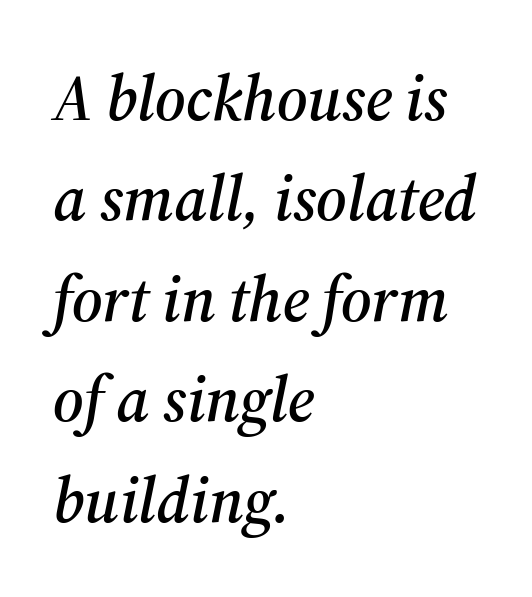
{"serif": "yes", "italic": "yes", "lean": "right", "slant_degrees": 12, "width": "normal", "stroke_contrast": "medium", "x_height": "medium", "monospaced": "no", "underline": "no", "align": "left", "line_spacing": "normal", "line_spacing_ratio": 1.57, "letter_spacing": "normal", "letter_spacing_em": 0.0, "glyph_px": 64}
